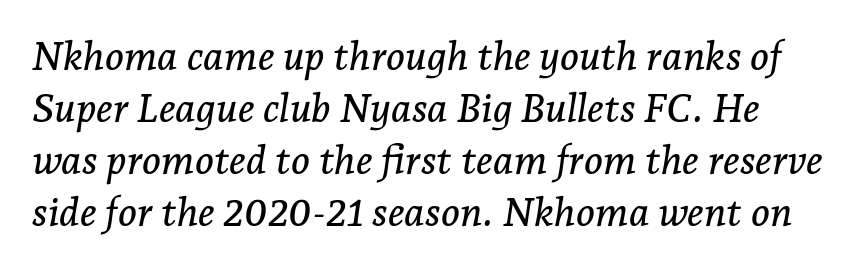
Q: Is the text italic (slanted)? A: Yes, it leans right by about 7 degrees.
Q: Is the typeface a serif or a sans-serif typeface? A: Serif.
Q: Is the text underlined? A: No.
Q: Is the spacing between letters normal or unusually wide? A: Normal.
Q: Is the spacing between lines tight, normal or loose? A: Normal.
Q: Width (condensed, normal, or wide)? A: Normal.
Q: Stroke contrast? A: Low.
Q: x-height? A: Medium.
Q: Monospaced? A: No.
